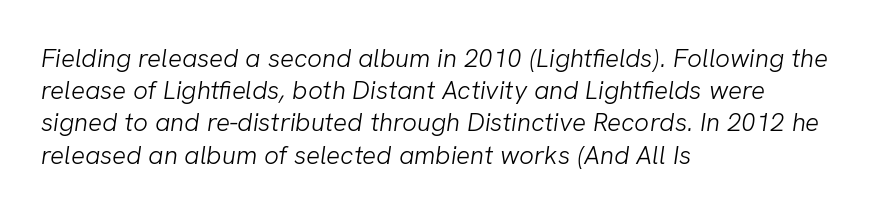
{"bold": "no", "underline": "no", "align": "left", "line_spacing_ratio": 1.24, "letter_spacing": "normal", "letter_spacing_em": 0.0, "glyph_px": 26}
